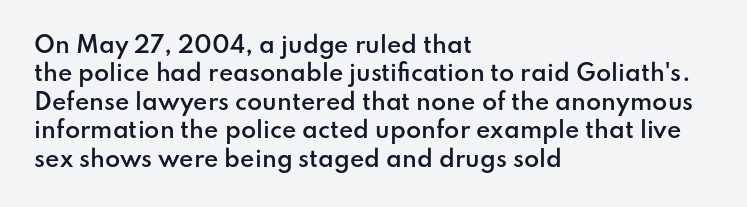
The image shows 22 px text type, upright; set left-aligned, normal line spacing (1.29x), normal letter spacing, not underlined.
